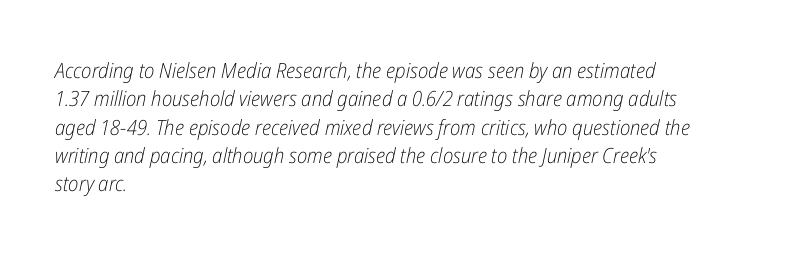
{"italic": "yes", "lean": "right", "slant_degrees": 12, "bold": "no", "underline": "no", "align": "left", "line_spacing": "normal", "line_spacing_ratio": 1.35, "letter_spacing": "normal", "letter_spacing_em": 0.0, "glyph_px": 21}
